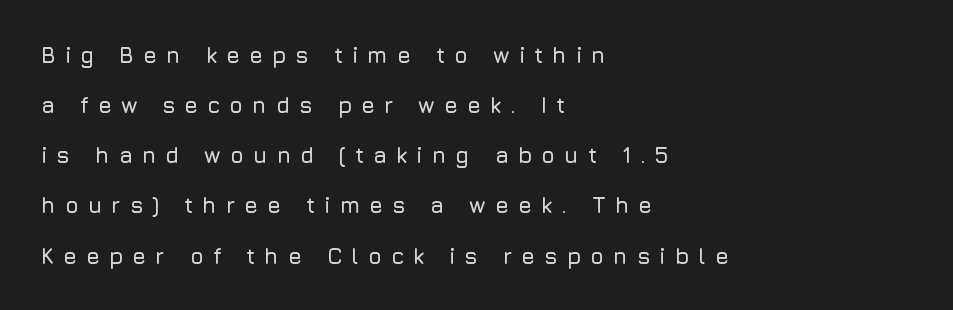
The passage is arranged the way most books set body copy — flush left. The passage shown is not underscored anywhere. This sample uses an upright cut, with every glyph sitting square on the baseline. The lines are spread far apart with generous leading. Letter spacing: wide.
